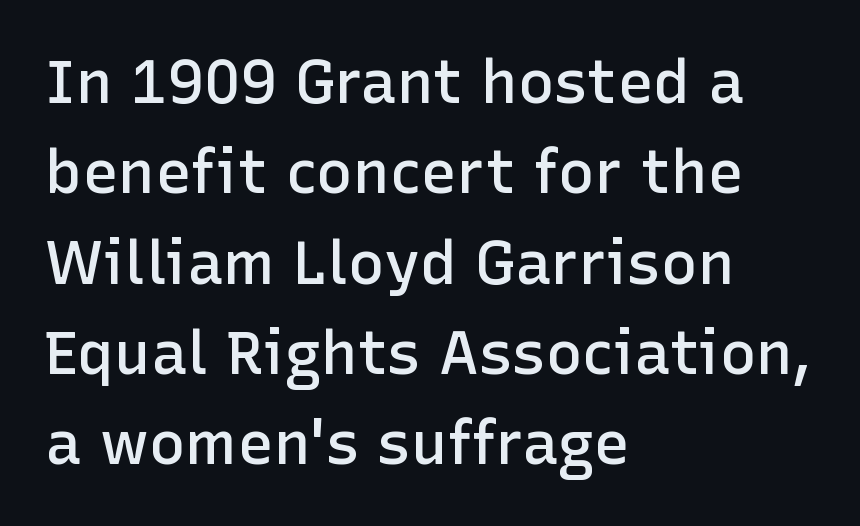
{"serif": "no", "italic": "no", "bold": "semi", "weight": "semibold", "width": "normal", "stroke_contrast": "low", "x_height": "medium", "monospaced": "no", "underline": "no", "align": "left", "line_spacing": "normal", "line_spacing_ratio": 1.48, "letter_spacing": "normal", "letter_spacing_em": 0.0, "glyph_px": 61}
